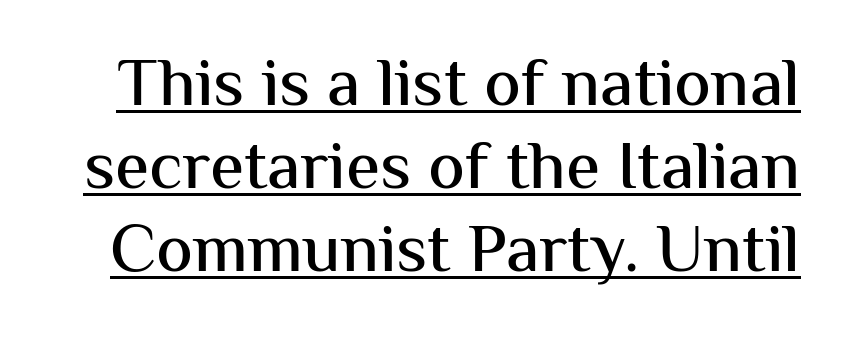
{"serif": "no", "italic": "no", "width": "normal", "stroke_contrast": "medium", "x_height": "medium", "monospaced": "no", "underline": "yes", "line_spacing_ratio": 1.2, "letter_spacing": "normal", "letter_spacing_em": 0.0, "glyph_px": 69}
